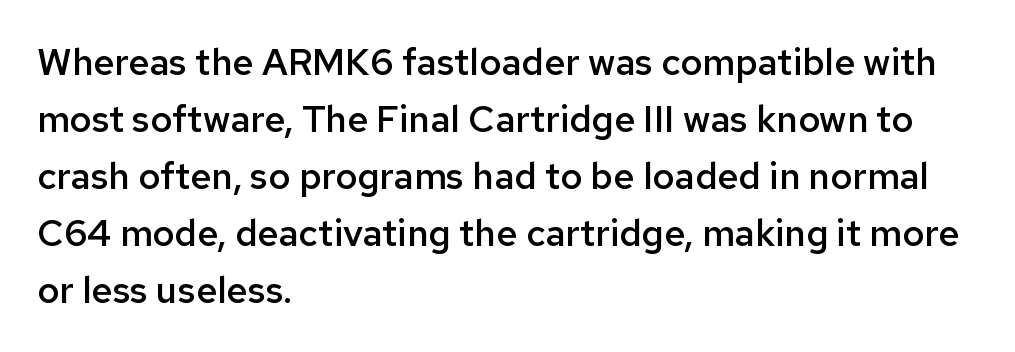
Is there any slant? The stems are plumb. If you drew a ruler down the left edge, every line would touch it. I'd call this a sans setting — the letters go barefoot. The glyphs are unaccompanied by any horizontal stroke below them. Notice how descenders clear the ascenders below comfortably — that's standard leading. The font is running at a semibold setting, under full bold.
